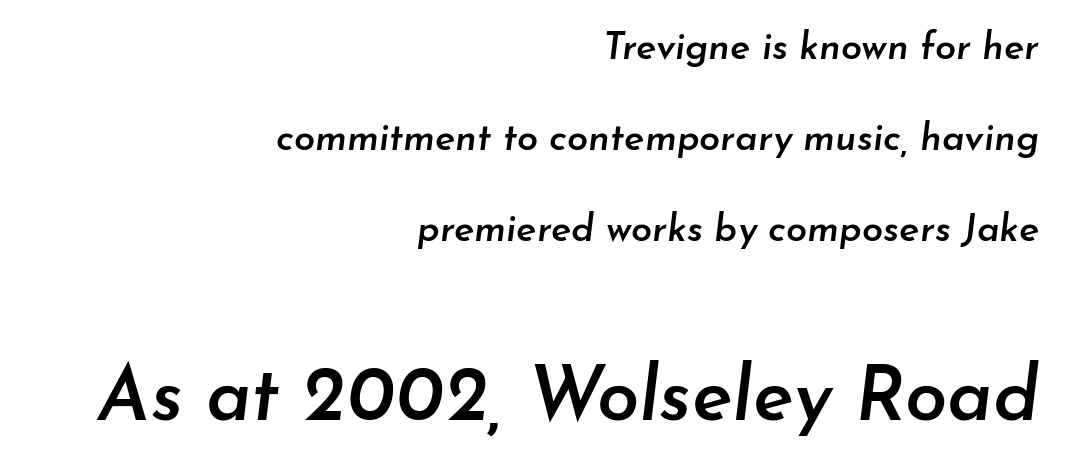
{"italic": "yes", "lean": "right", "slant_degrees": 7, "bold": "semi", "weight": "semibold", "width": "normal", "stroke_contrast": "low", "x_height": "small", "monospaced": "no", "underline": "no", "align": "right", "line_spacing": "loose", "line_spacing_ratio": 2.39, "letter_spacing": "normal", "letter_spacing_em": 0.0, "larger_block": "second", "size_ratio": 2.0, "glyph_px": 76}
